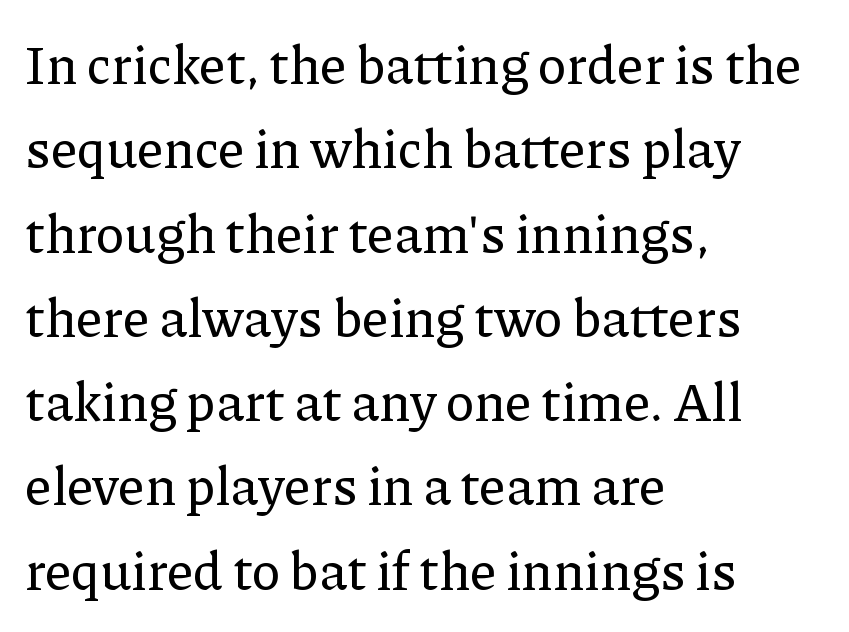
The image shows 53 px serif type, upright; set left-aligned, normal line spacing (1.59x), normal letter spacing, not underlined; low stroke contrast and a medium x-height.
